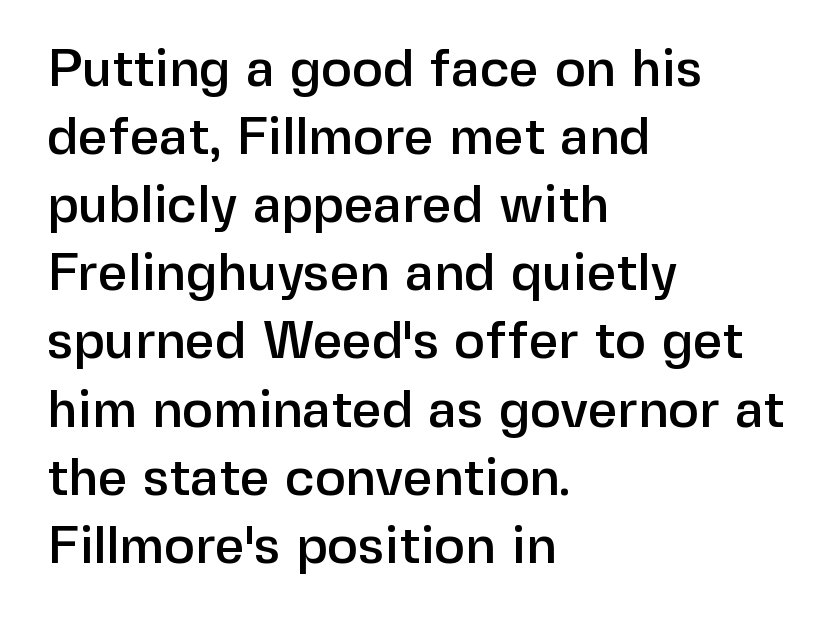
Q: Is the text italic (slanted)? A: No, it is upright.
Q: Is the typeface a serif or a sans-serif typeface? A: Sans-serif.
Q: Is the text underlined? A: No.
Q: How is the paragraph aligned? A: Left-aligned.
Q: Is the spacing between letters normal or unusually wide? A: Normal.
Q: Is the spacing between lines tight, normal or loose? A: Normal.
Q: Width (condensed, normal, or wide)? A: Normal.
Q: Stroke contrast? A: Low.
Q: x-height? A: Medium.
Q: Monospaced? A: No.
